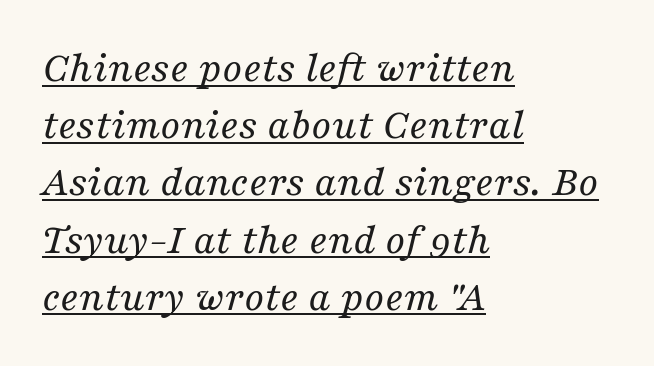
{"serif": "yes", "italic": "yes", "lean": "right", "slant_degrees": 16, "bold": "no", "weight": "regular", "width": "normal", "stroke_contrast": "medium", "x_height": "medium", "monospaced": "no", "underline": "yes", "align": "left", "line_spacing": "normal", "line_spacing_ratio": 1.3, "letter_spacing": "normal", "letter_spacing_em": 0.0, "glyph_px": 44}
